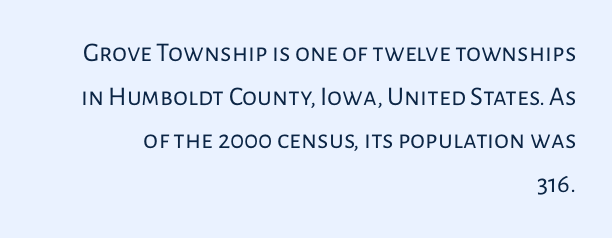
The image shows 27 px text type, upright; set right-aligned, normal line spacing (1.62x), normal letter spacing, not underlined.
